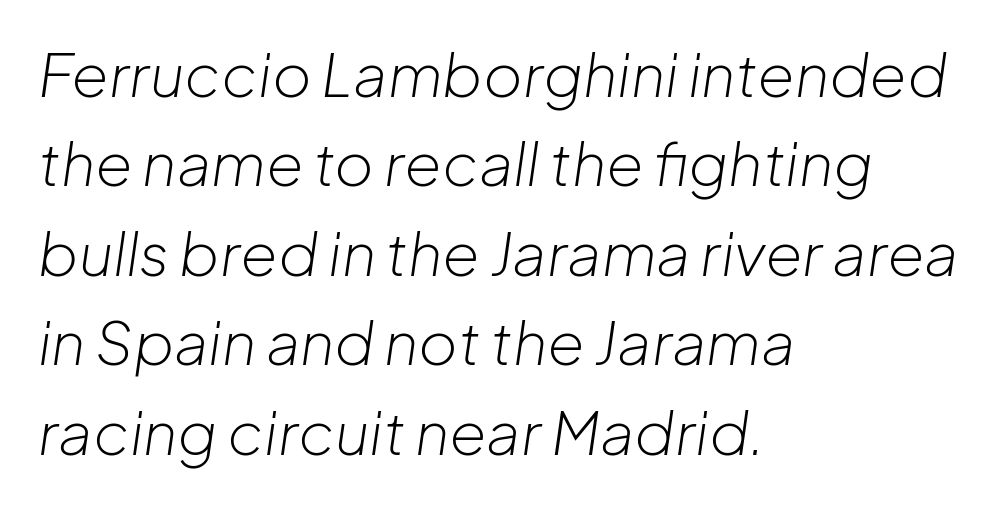
Each letter keeps its own natural width here, so spacing adapts to shape. Normally led — the rows are evenly, conventionally spaced. Each word holds together tightly as a unit, with standard inter-letter gaps. Layout note: lines flush left. If you drew a line through each stem, it would be angled. Beneath every word, the page is bare.
